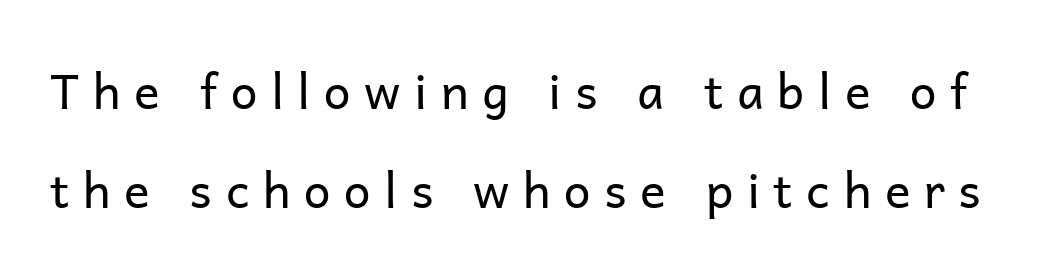
The rendering shows plain stroke endings on the letterforms — a sans-serif design. Line spacing here is loose. There is plenty of visible air inserted between adjacent glyphs. Descenders hang freely into open space.
